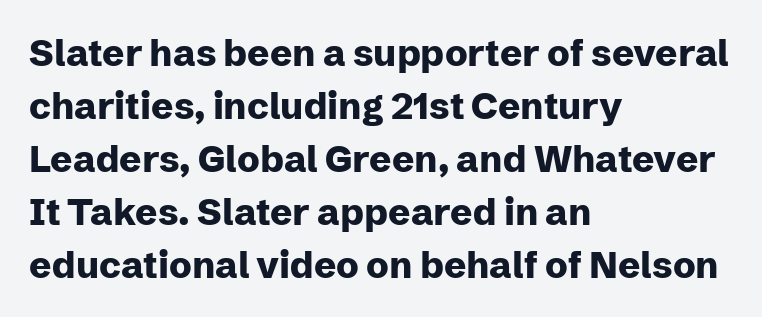
Spacing verdict: proportional, widths tailored to each character. You'd pick this weight for a headline — it's a proper bold. In terms of letterspacing, this is plain default setting. No feet cap the strokes, marking this as sans-serif type. Ordinary non-slanted type is in use.
